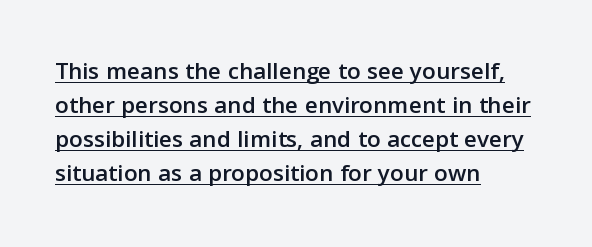
The lines sit at an ordinary, default distance from one another. The typesetter has applied underlining to the passage shown. This sample uses an upright cut, with every glyph sitting square on the baseline. Casual observation: everything's shoved over to the left. The letterforms sit shoulder to shoulder at normal distance.
